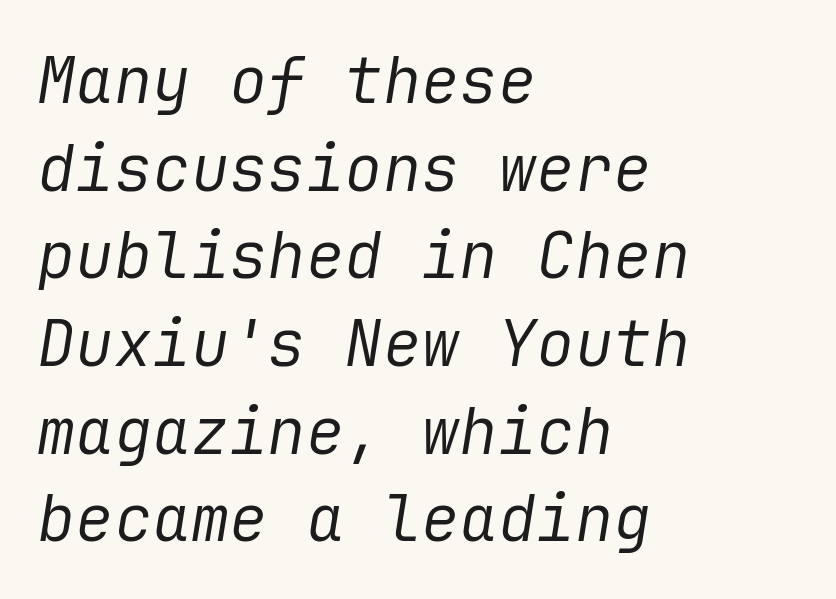
Words float on clear page, feet unadorned. Leading matches the norm, producing a regular column. The type is set solid horizontally, with unmodified tracking. All the whitespace from short lines collects on the right. Think standard paragraph weight, or any step lighter than that.
